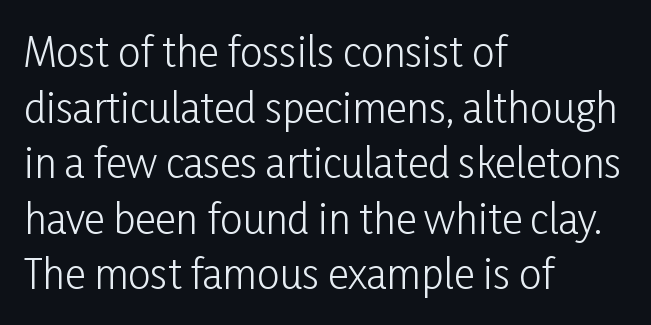
Q: Is the text bold? A: No.
Q: Is the text italic (slanted)? A: No, it is upright.
Q: Is the typeface a serif or a sans-serif typeface? A: Sans-serif.
Q: Is the text underlined? A: No.
Q: How is the paragraph aligned? A: Left-aligned.
Q: Is the spacing between letters normal or unusually wide? A: Normal.
Q: Is the spacing between lines tight, normal or loose? A: Normal.
Q: Width (condensed, normal, or wide)? A: Condensed.
Q: Stroke contrast? A: Low.
Q: x-height? A: Medium.
Q: Monospaced? A: No.
